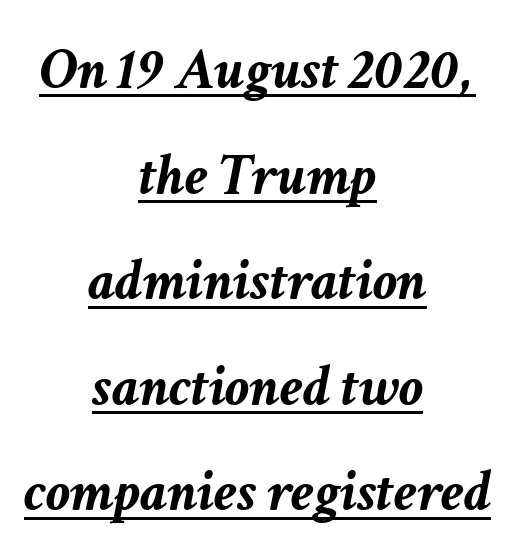
Q: Is the text bold? A: Yes.
Q: Is the text italic (slanted)? A: Yes, it leans right by about 11 degrees.
Q: Is the text underlined? A: Yes.
Q: How is the paragraph aligned? A: Centered.
Q: Is the spacing between letters normal or unusually wide? A: Normal.
Q: Width (condensed, normal, or wide)? A: Normal.
Q: Stroke contrast? A: Low.
Q: x-height? A: Medium.
Q: Monospaced? A: No.
